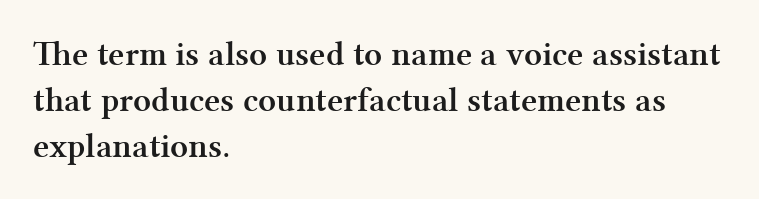
The image shows 35 px semibold serif type, upright; set left-aligned, normal line spacing (1.31x), normal letter spacing, not underlined; medium stroke contrast and a medium x-height.
